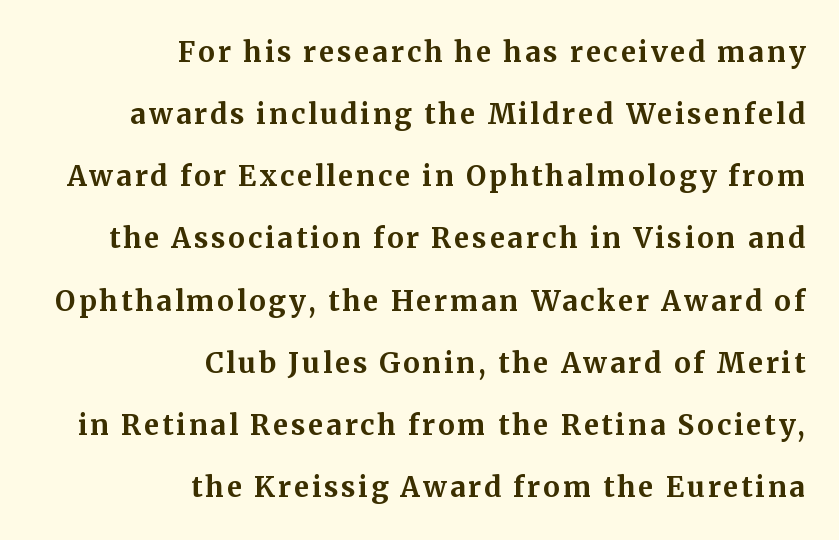
Q: Is the text bold? A: Yes.
Q: Is the text italic (slanted)? A: No, it is upright.
Q: Is the typeface a serif or a sans-serif typeface? A: Serif.
Q: Is the text underlined? A: No.
Q: How is the paragraph aligned? A: Right-aligned.
Q: Is the spacing between lines tight, normal or loose? A: Loose.
Q: Width (condensed, normal, or wide)? A: Normal.
Q: Stroke contrast? A: Medium.
Q: x-height? A: Medium.
Q: Monospaced? A: No.
